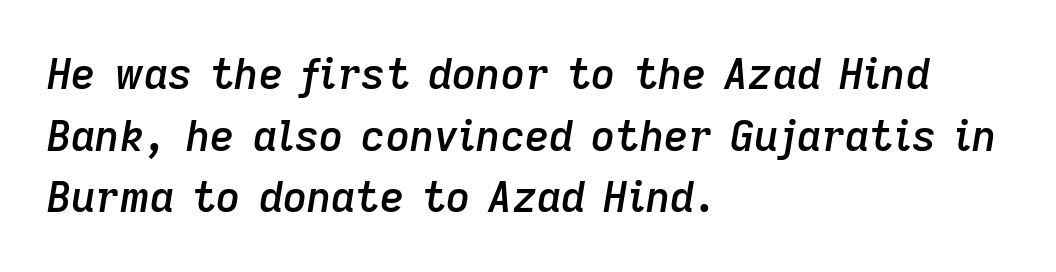
The image shows 42 px semibold type, italic (leaning right); set left-aligned, normal line spacing (1.47x), normal letter spacing, not underlined; low stroke contrast and a medium x-height.
